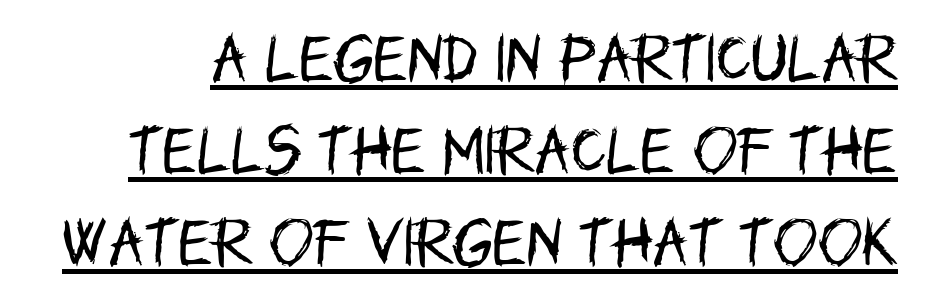
The image shows 53 px regular-weight, condensed sans-serif type, upright; set line spacing 1.74x, normal letter spacing, underlined; low stroke contrast and a large x-height.
